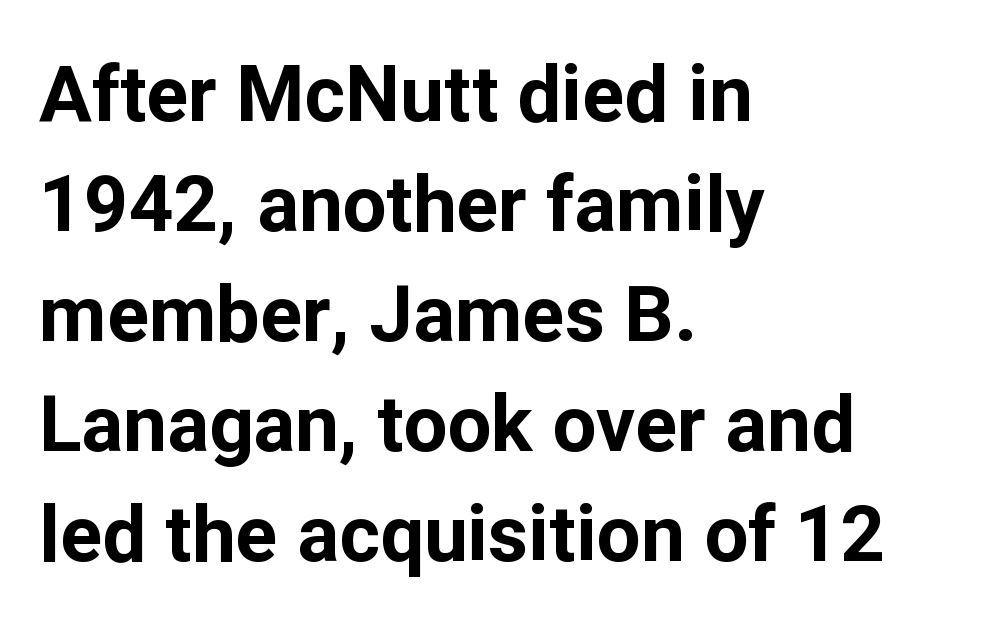
The image shows 78 px bold sans-serif type, upright; set left-aligned, normal line spacing (1.41x), normal letter spacing, not underlined; low stroke contrast and a medium x-height.
